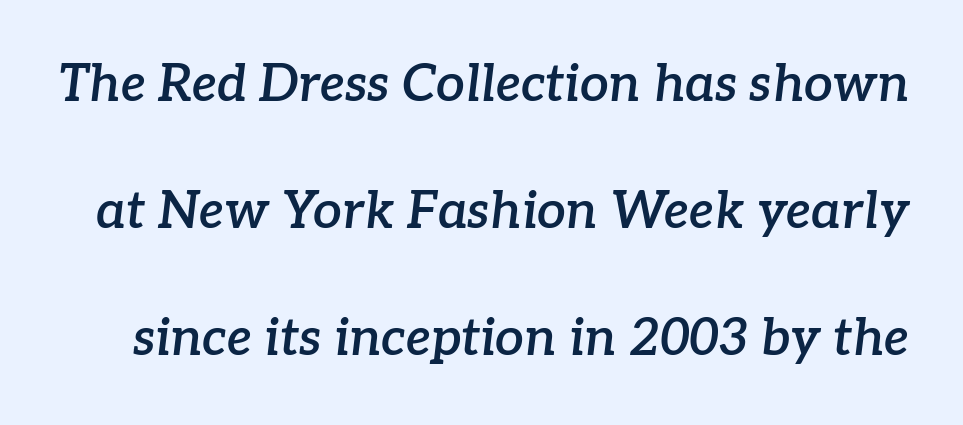
Has an underline been added? It has not. What weight is shown? A semibold, between regular and bold. Do the characters align in a grid? No, the font is proportional. Baseline-to-baseline distance is far greater than the letter height. The rendering keeps characters at their native spacing.
